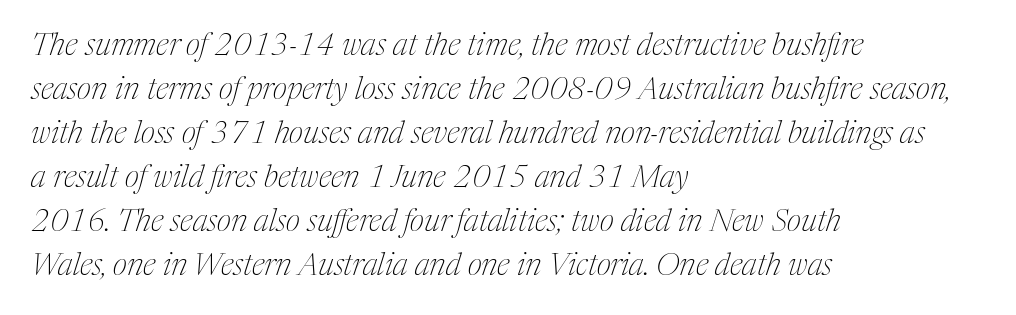
The image shows 31 px thin, condensed serif type, italic (leaning right); set left-aligned, normal line spacing (1.42x), normal letter spacing, not underlined; medium stroke contrast and a medium x-height.
